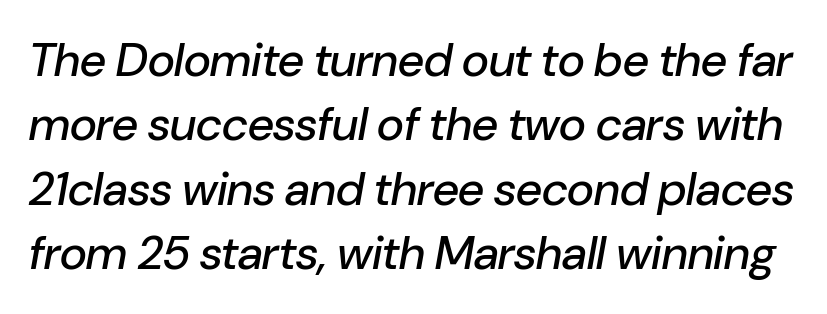
The image shows 47 px text type, italic (leaning right); set normal line spacing (1.37x), normal letter spacing, not underlined; low stroke contrast and a medium x-height.
